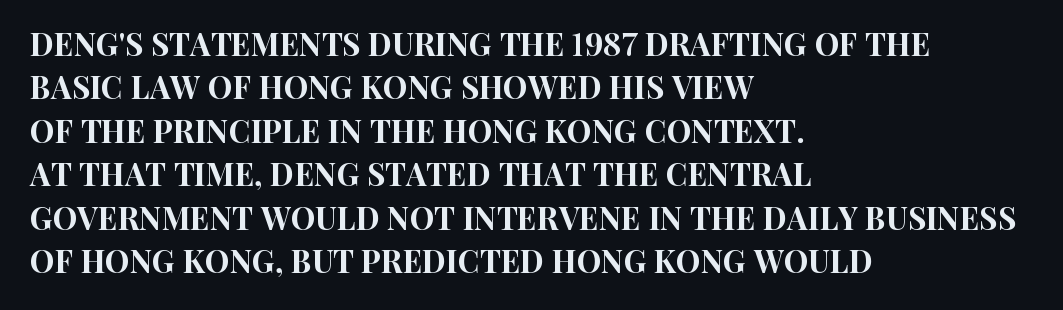
The image shows 31 px condensed sans-serif type, upright; set left-aligned, normal line spacing (1.4x), normal letter spacing, not underlined; high stroke contrast and a large x-height.
